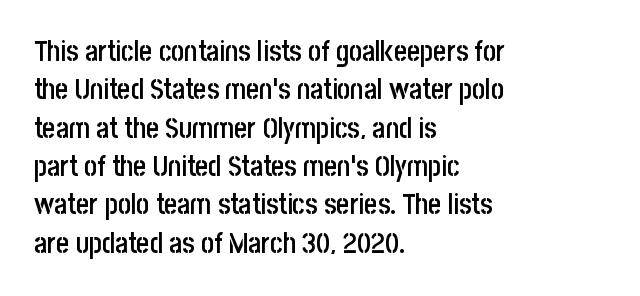
Leading matches the norm, producing a regular column. Character widths vary here, with narrow letters taking less room than wide ones. Check where the strokes stop: nothing finishes them off — pure sans. In terms of posture, this sample is upright. Strokes here are thickened, but only to semibold level.
